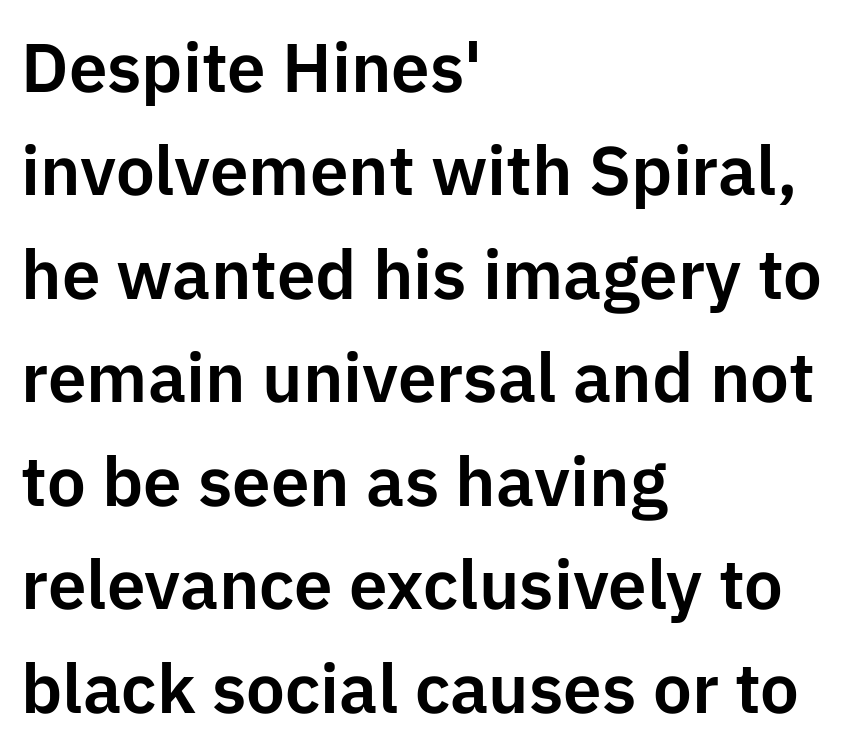
The image shows 69 px sans-serif type, upright; set left-aligned, normal line spacing (1.5x), normal letter spacing, not underlined; low stroke contrast and a medium x-height.
